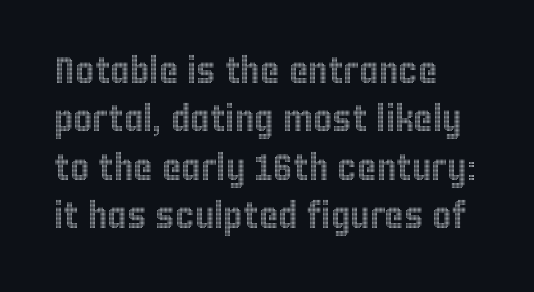
The image shows 37 px condensed type, upright; set left-aligned, normal line spacing (1.31x), normal letter spacing, not underlined; a large x-height.
